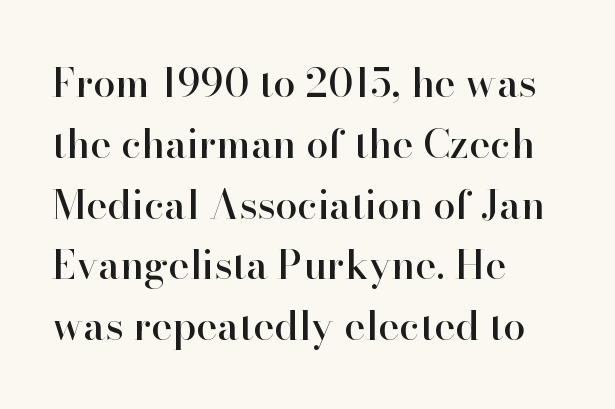
Beneath every word, the page is bare. The leading is moderate, giving the passage an even texture. Type style note: has serifs. You could not count columns in this text — the font is proportionally spaced. You can tell it's not italic because the verticals are truly vertical.
